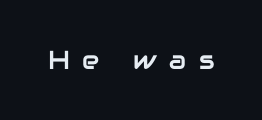
The image shows 26 px text type, upright; set unusually wide letter spacing (+0.48 em), not underlined.
